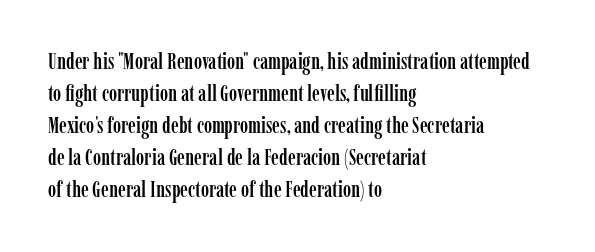
{"italic": "no", "underline": "no", "align": "left", "line_spacing": "normal", "line_spacing_ratio": 1.46, "letter_spacing": "normal", "letter_spacing_em": 0.0, "glyph_px": 22}
